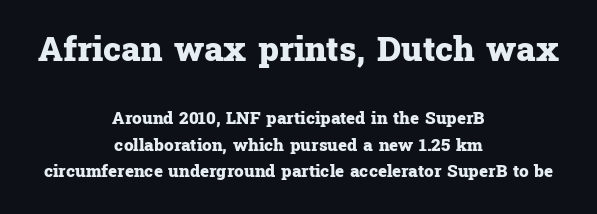
{"serif": "yes", "italic": "no", "bold": "yes", "weight": "heavy", "width": "normal", "stroke_contrast": "low", "x_height": "medium", "monospaced": "no", "underline": "no", "align": "center", "line_spacing": "normal", "line_spacing_ratio": 1.56, "letter_spacing": "normal", "letter_spacing_em": 0.0, "larger_block": "first", "size_ratio": 2.0, "glyph_px": 34}
